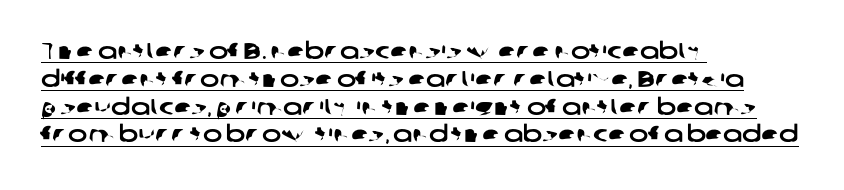
{"underline": "yes", "align": "left", "line_spacing_ratio": 1.21, "letter_spacing": "normal", "letter_spacing_em": 0.0, "glyph_px": 23}
